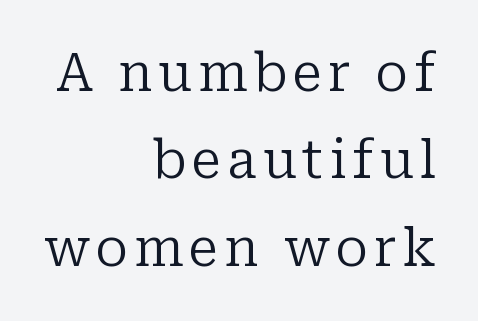
The image shows 52 px regular-weight serif type, upright; set right-aligned, normal line spacing (1.68x), not underlined; low stroke contrast and a medium x-height.
